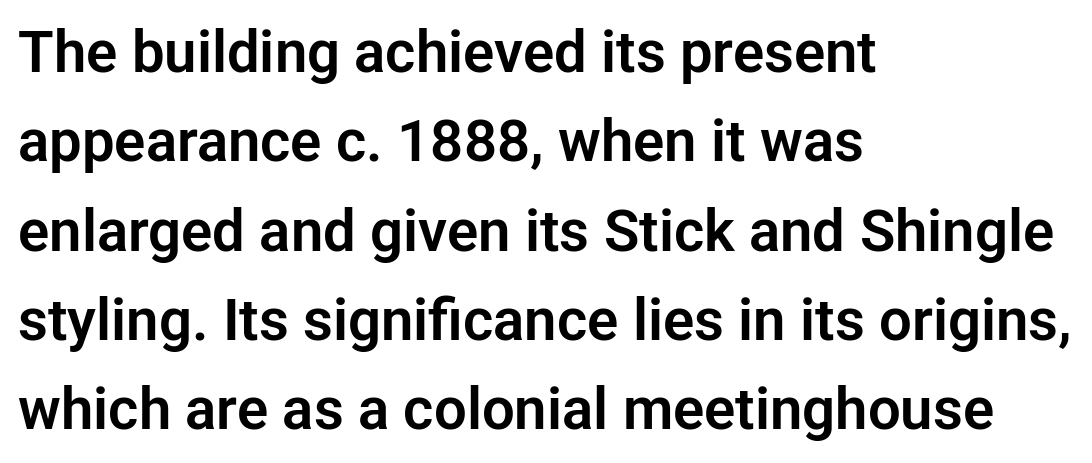
The image shows 58 px sans-serif type, upright; set left-aligned, normal line spacing (1.54x), normal letter spacing, not underlined; low stroke contrast and a medium x-height.
